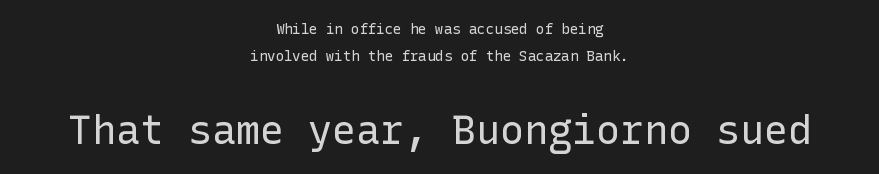
Q: Is the text bold? A: No.
Q: Is the text italic (slanted)? A: No, it is upright.
Q: Is the typeface a serif or a sans-serif typeface? A: Sans-serif.
Q: Is the text underlined? A: No.
Q: How is the paragraph aligned? A: Centered.
Q: Is the spacing between letters normal or unusually wide? A: Normal.
Q: Is the spacing between lines tight, normal or loose? A: Loose.
Q: Which block of text is set in a larger size, the first (top) or the second (bottom)? A: The second (bottom) one.
Q: Width (condensed, normal, or wide)? A: Normal.
Q: Stroke contrast? A: Low.
Q: x-height? A: Medium.
